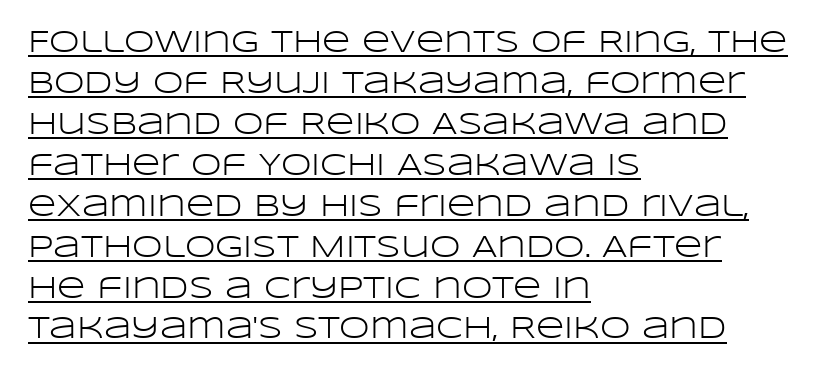
The face used here appears with an underline applied. The font sits on the lighter half of the weight spectrum, regular included. Inter-character spacing is left at the font's built-in metrics. These lines sit exactly where default settings would place them.
